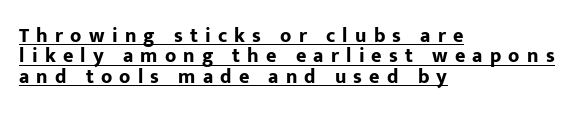
The image shows 20 px bold type, upright; set left-aligned, tight line spacing (1.02x), unusually wide letter spacing (+0.36 em), underlined.
